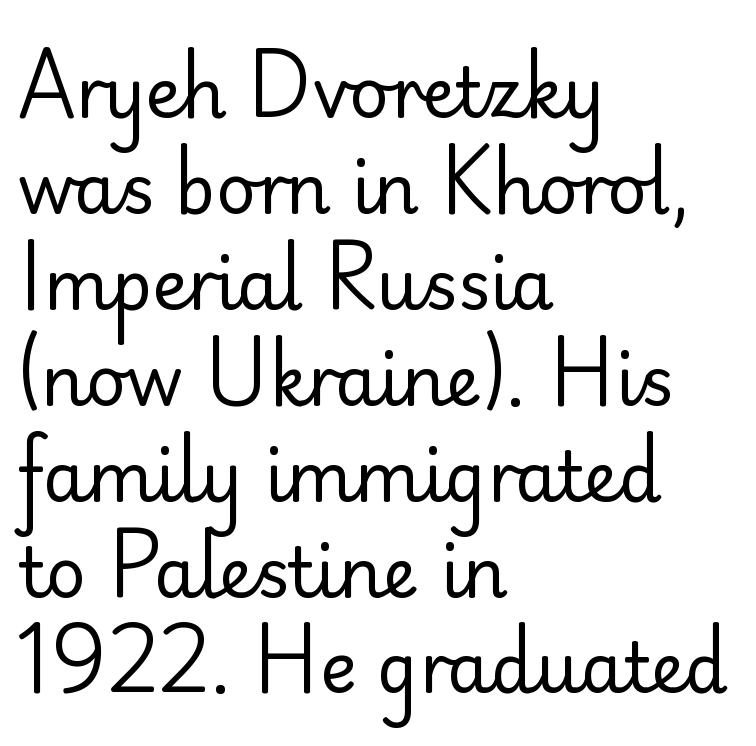
Leading matches the norm, producing a regular column. There is no visible air inserted between adjacent glyphs. Where is the straight margin? On the left. Does the lettering tilt? It doesn't — this is upright. Check under the words: just untouched page. Heft: none added — not bold.
